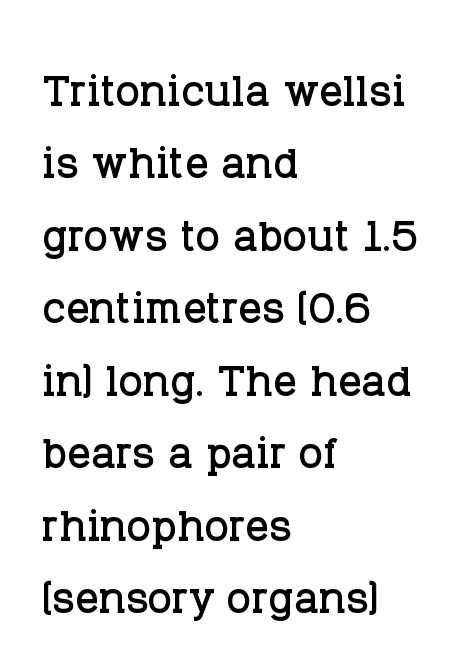
The image shows 58 px serif type, upright; set left-aligned, normal line spacing (1.25x), normal letter spacing, not underlined; low stroke contrast and a large x-height.
